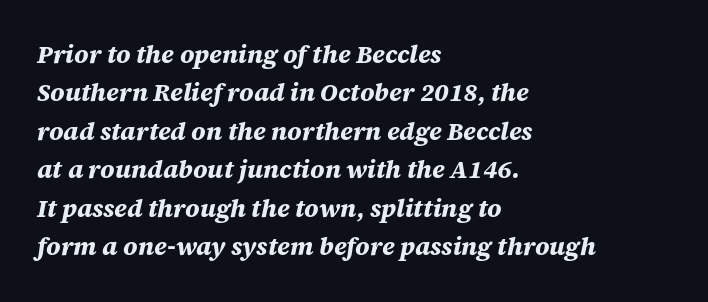
{"italic": "yes", "lean": "right", "slant_degrees": 12, "bold": "yes", "underline": "no", "align": "left", "line_spacing": "normal", "line_spacing_ratio": 1.54, "letter_spacing": "normal", "letter_spacing_em": 0.0, "glyph_px": 25}
